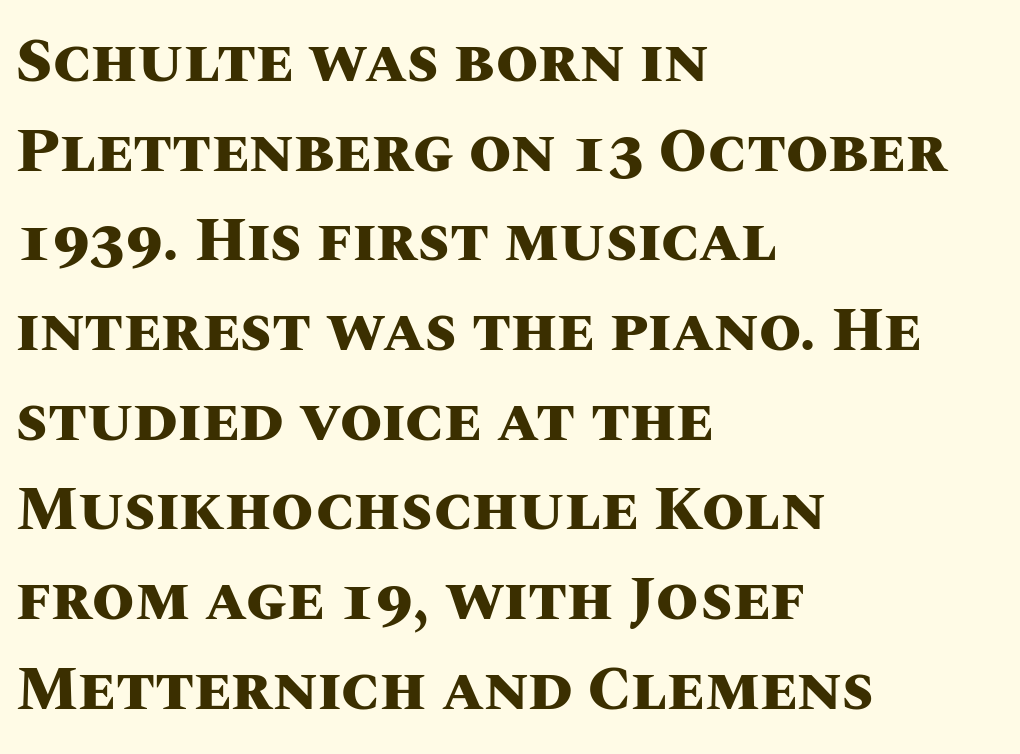
Each letter keeps its own natural width here, so spacing adapts to shape. Rows of type keep a routine distance in the vertical direction. Where is the straight margin? On the left. These lines keep a tight, regular rhythm from letter to letter.
